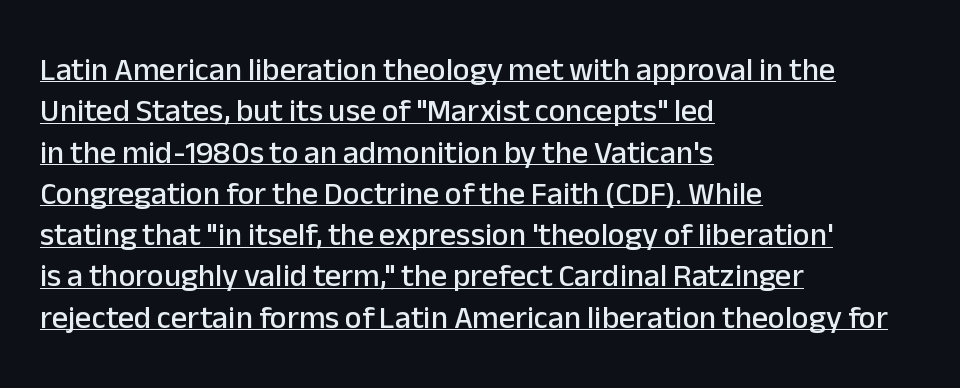
The image shows 32 px sans-serif type, upright; set left-aligned, normal line spacing (1.29x), normal letter spacing, underlined; low stroke contrast and a medium x-height.
